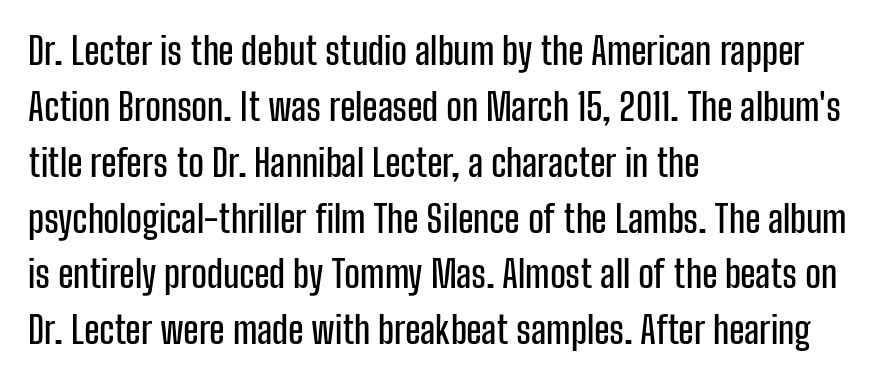
If you drew a line through each stem, it would be perfectly vertical. The space beneath each line is pristine and unruled. The rag falls on the right side of this text block. The passage shown is typed in a proportional face where columns would drift. Words appear dense and cohesive because spacing is normal. You can tell from the bare stems that sans-serif type was used.
